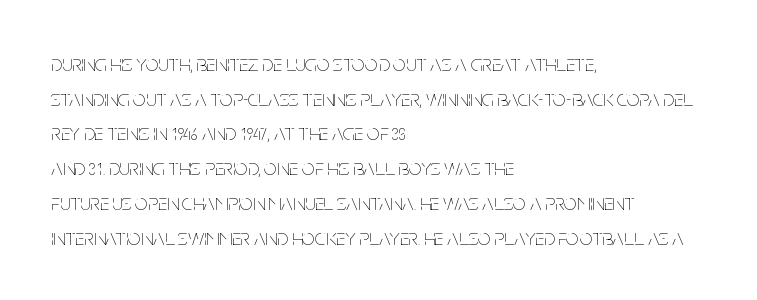
Q: Is the text bold? A: No.
Q: Is the text italic (slanted)? A: No, it is upright.
Q: Is the text underlined? A: No.
Q: How is the paragraph aligned? A: Left-aligned.
Q: Is the spacing between letters normal or unusually wide? A: Normal.
Q: Is the spacing between lines tight, normal or loose? A: Normal.
